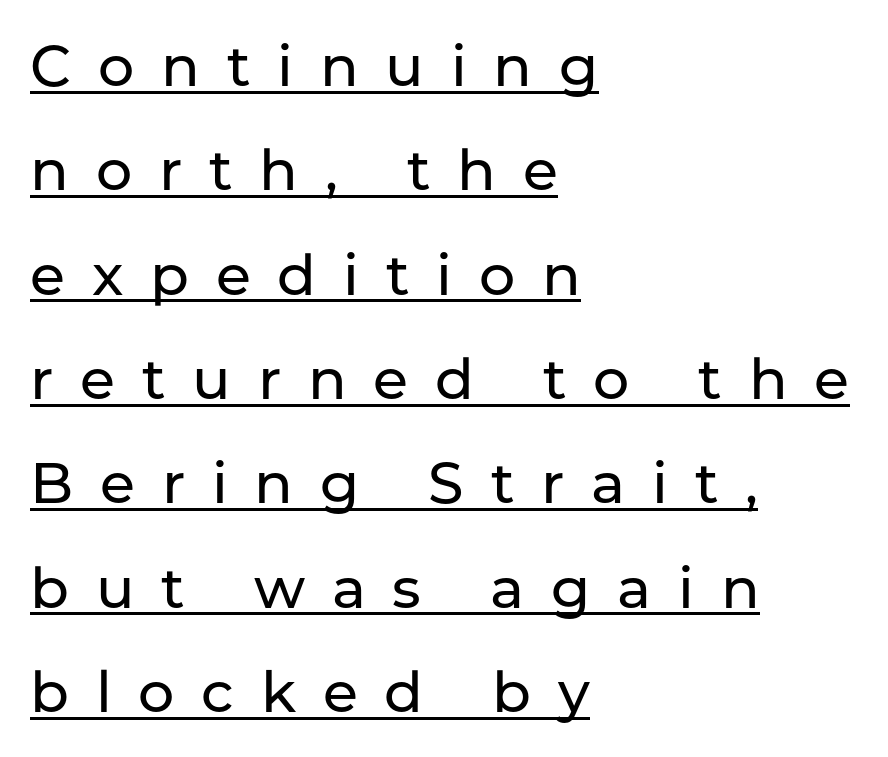
{"serif": "no", "italic": "no", "width": "normal", "stroke_contrast": "low", "x_height": "medium", "monospaced": "no", "underline": "yes", "align": "left", "line_spacing_ratio": 1.83, "letter_spacing": "wide", "letter_spacing_em": 0.47, "glyph_px": 57}
